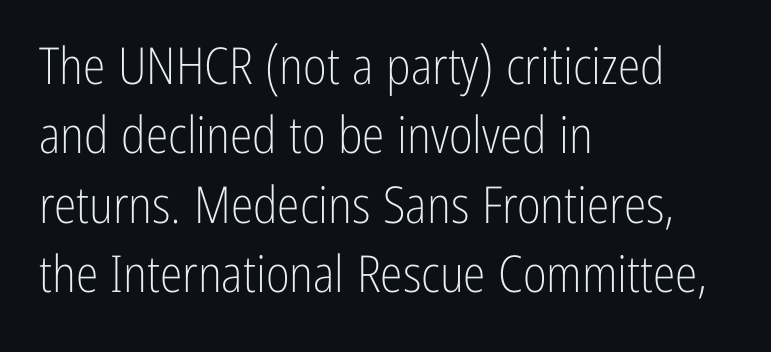
{"serif": "no", "italic": "no", "bold": "no", "weight": "light", "width": "condensed", "stroke_contrast": "low", "x_height": "medium", "monospaced": "no", "underline": "no", "align": "left", "line_spacing": "normal", "line_spacing_ratio": 1.36, "letter_spacing": "normal", "letter_spacing_em": 0.0, "glyph_px": 51}
